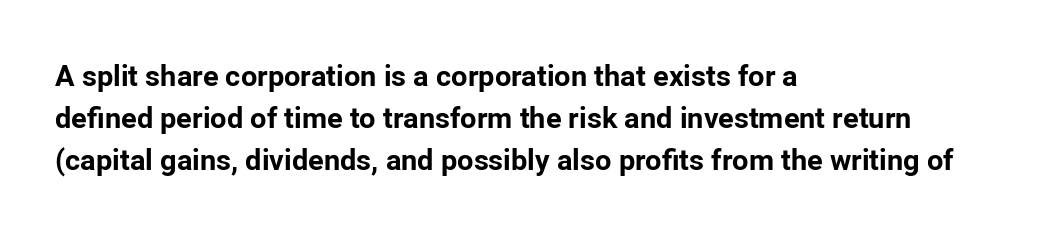
The string is rendered with underlining switched off. Strokes here are thick enough to call this a true bold. Each letter keeps its own natural width here, so spacing adapts to shape. One glance says typical: line gaps are just what's usual.
